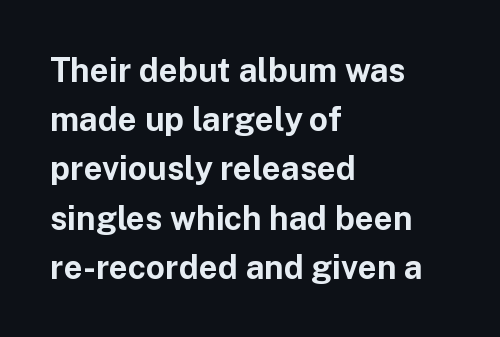
The passage shown is typed in a proportional face where columns would drift. This rendering features lettering with no underline. This sample uses an upright cut, with every glyph sitting square on the baseline. This sample uses a sans-serif face. The lines in this sample share a left origin and differ only in where they stop.
